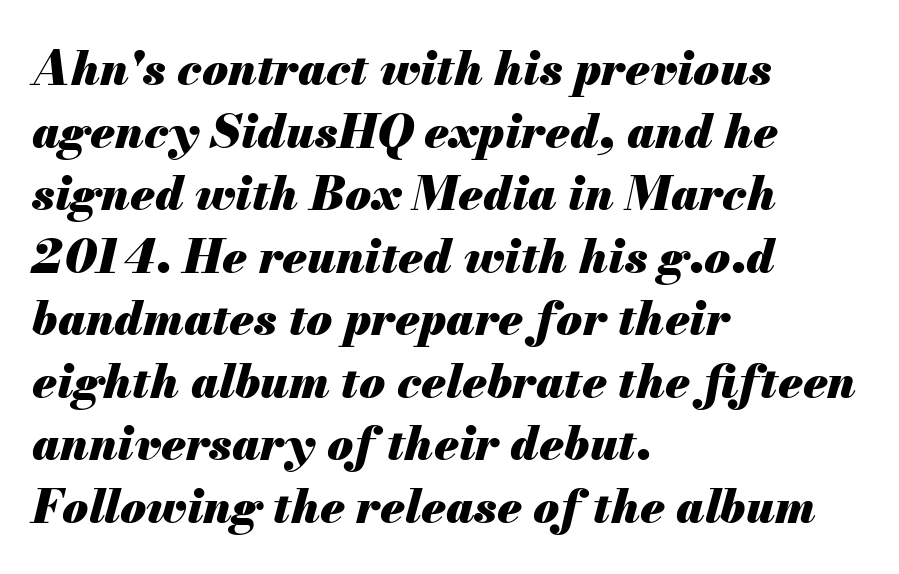
{"italic": "yes", "lean": "right", "slant_degrees": 13, "bold": "yes", "weight": "heavy", "width": "normal", "stroke_contrast": "medium", "x_height": "small", "monospaced": "no", "underline": "no", "align": "left", "line_spacing": "normal", "line_spacing_ratio": 1.33, "letter_spacing": "normal", "letter_spacing_em": 0.0, "glyph_px": 47}
